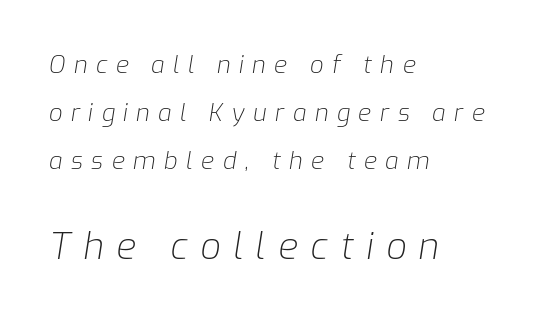
The image shows 36 px light type, italic (leaning right); set left-aligned, loose line spacing (2.01x), unusually wide letter spacing (+0.35 em), not underlined; the second (bottom) block is 1.5x larger; low stroke contrast and a medium x-height.
